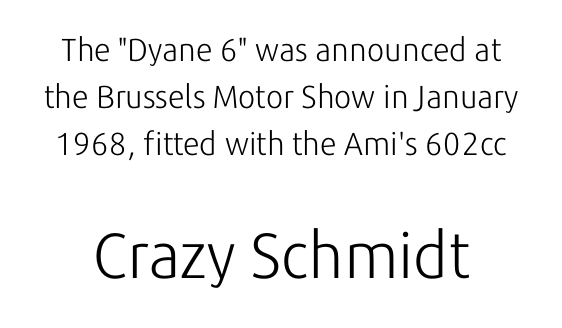
Q: Is the text bold? A: No.
Q: Is the text italic (slanted)? A: No, it is upright.
Q: Is the typeface a serif or a sans-serif typeface? A: Sans-serif.
Q: Is the text underlined? A: No.
Q: Is the spacing between letters normal or unusually wide? A: Normal.
Q: Is the spacing between lines tight, normal or loose? A: Normal.
Q: Which block of text is set in a larger size, the first (top) or the second (bottom)? A: The second (bottom) one.
Q: Width (condensed, normal, or wide)? A: Normal.
Q: Stroke contrast? A: Low.
Q: x-height? A: Medium.
Q: Monospaced? A: No.
